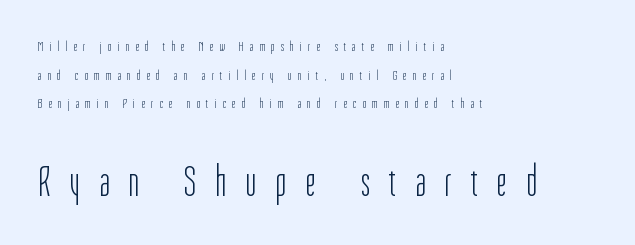
{"serif": "no", "italic": "no", "bold": "no", "weight": "light", "width": "condensed", "stroke_contrast": "low", "x_height": "medium", "monospaced": "no", "underline": "no", "align": "left", "line_spacing": "loose", "line_spacing_ratio": 2.04, "letter_spacing": "wide", "letter_spacing_em": 0.46, "larger_block": "second", "size_ratio": 3.07, "glyph_px": 43}
